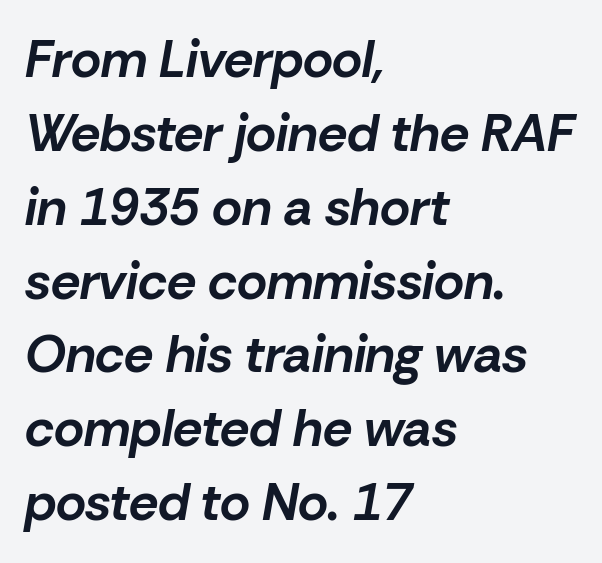
Q: Is the text bold? A: Yes.
Q: Is the text italic (slanted)? A: Yes, it leans right by about 10 degrees.
Q: Is the text underlined? A: No.
Q: How is the paragraph aligned? A: Left-aligned.
Q: Is the spacing between letters normal or unusually wide? A: Normal.
Q: Is the spacing between lines tight, normal or loose? A: Normal.
Q: Width (condensed, normal, or wide)? A: Normal.
Q: Stroke contrast? A: Low.
Q: x-height? A: Medium.
Q: Monospaced? A: No.
